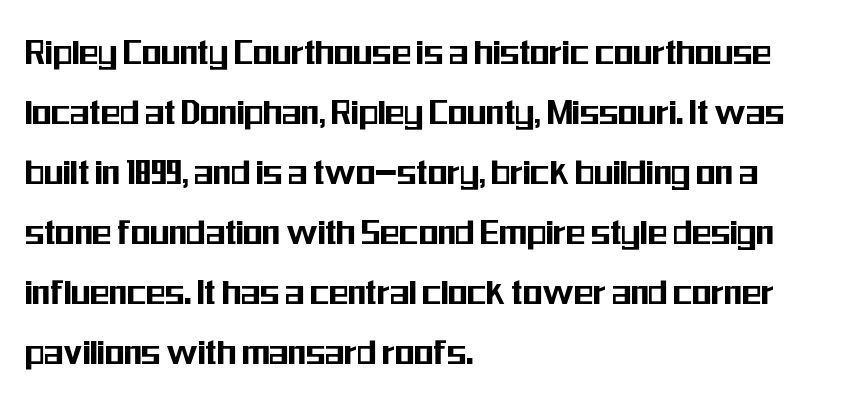
In CSS terms this would be text-align: left. Unlike italic type, these characters show no tilt at all. Underlining? Definitely not there. Is this a fixed-width face? No — the glyphs have proportional, varying widths.
